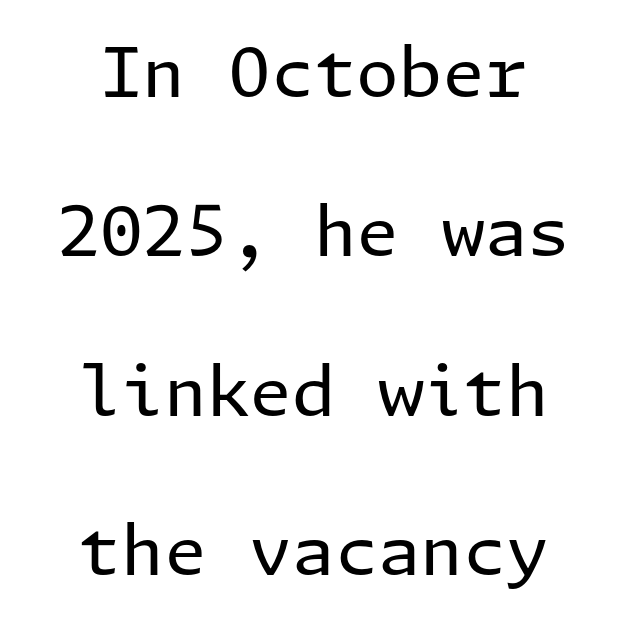
Bare-footed words on every line. The type sits square on the baseline with zero lean. The rendering positions every line midway between the sides. Examine the stroke ends and you'll find no serifs. Each new line begins a long way beneath the previous one. No letter is thick-stroked: the sample isn't bold.
